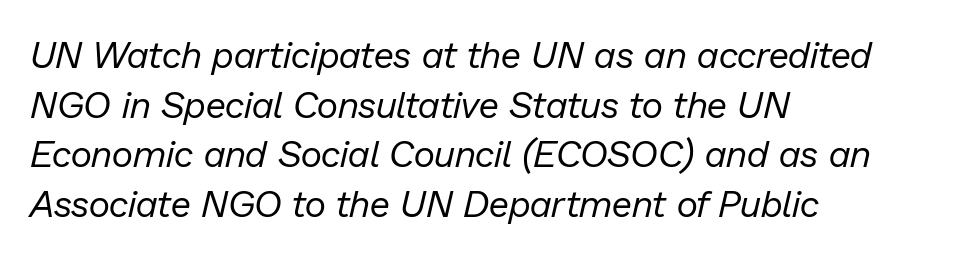
{"italic": "yes", "lean": "right", "slant_degrees": 13, "bold": "no", "weight": "regular", "width": "normal", "stroke_contrast": "low", "x_height": "medium", "monospaced": "no", "underline": "no", "align": "left", "line_spacing": "normal", "line_spacing_ratio": 1.34, "letter_spacing": "normal", "letter_spacing_em": 0.0, "glyph_px": 37}
